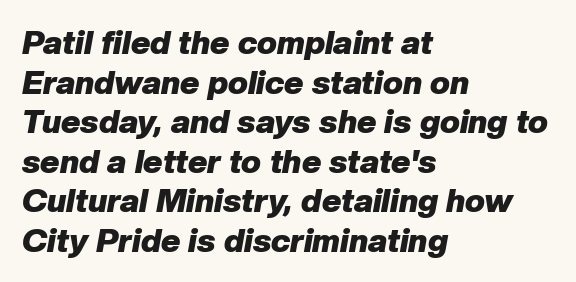
The image shows 33 px heavy type, italic (leaning right); set left-aligned, line spacing 1.2x, normal letter spacing, not underlined; low stroke contrast and a medium x-height.
